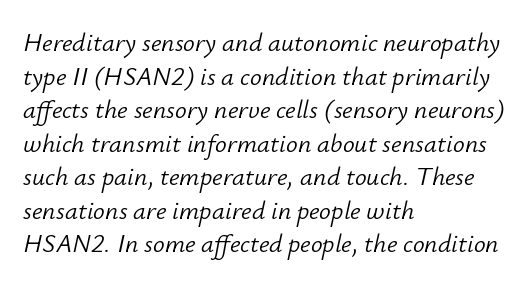
{"italic": "yes", "lean": "right", "slant_degrees": 12, "bold": "no", "underline": "no", "align": "left", "line_spacing": "normal", "line_spacing_ratio": 1.29, "letter_spacing": "normal", "letter_spacing_em": 0.0, "glyph_px": 26}
